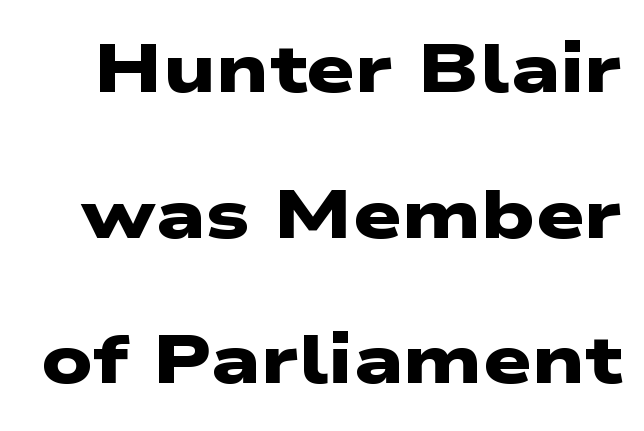
Q: Is the text bold? A: Yes.
Q: Is the typeface a serif or a sans-serif typeface? A: Sans-serif.
Q: Is the text underlined? A: No.
Q: Is the spacing between letters normal or unusually wide? A: Normal.
Q: Is the spacing between lines tight, normal or loose? A: Loose.
Q: Width (condensed, normal, or wide)? A: Wide.
Q: Stroke contrast? A: Low.
Q: x-height? A: Medium.
Q: Monospaced? A: No.
